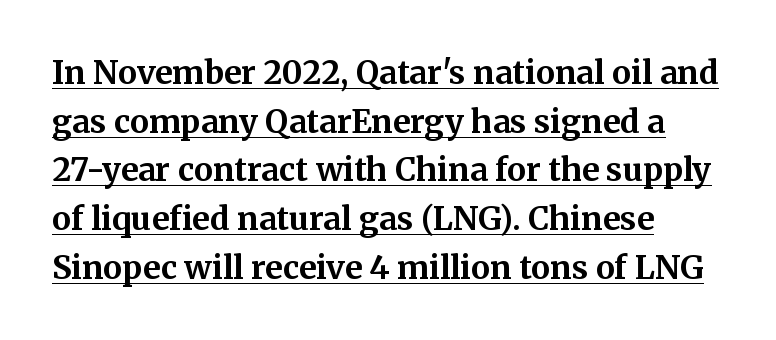
{"serif": "yes", "italic": "no", "bold": "yes", "weight": "bold", "width": "normal", "stroke_contrast": "medium", "x_height": "medium", "monospaced": "no", "underline": "yes", "align": "left", "line_spacing": "normal", "line_spacing_ratio": 1.52, "letter_spacing": "normal", "letter_spacing_em": 0.0, "glyph_px": 32}
